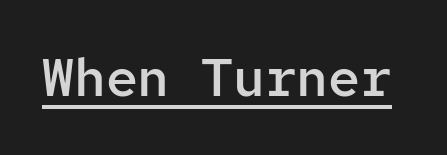
Q: Is the text bold? A: Semi-bold.
Q: Is the text italic (slanted)? A: No, it is upright.
Q: Is the typeface a serif or a sans-serif typeface? A: Sans-serif.
Q: Is the text underlined? A: Yes.
Q: Is the spacing between letters normal or unusually wide? A: Normal.
Q: Width (condensed, normal, or wide)? A: Normal.
Q: Stroke contrast? A: Low.
Q: x-height? A: Medium.
Q: Monospaced? A: Yes.
